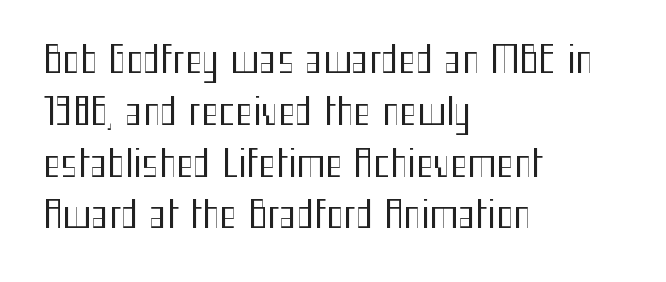
{"serif": "no", "italic": "no", "bold": "no", "weight": "regular", "width": "condensed", "stroke_contrast": "medium", "x_height": "medium", "monospaced": "no", "underline": "no", "align": "left", "line_spacing": "normal", "line_spacing_ratio": 1.4, "letter_spacing": "normal", "letter_spacing_em": 0.0, "glyph_px": 37}
